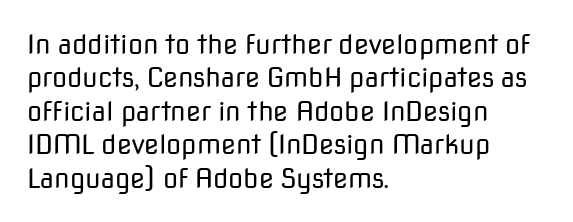
No letter is thick-stroked: the sample isn't bold. This rendering leaves character spacing at its baseline value. A bare baseline throughout the passage. Line beginnings align vertically; line endings do not. This sample uses an upright cut, with every glyph sitting square on the baseline.
